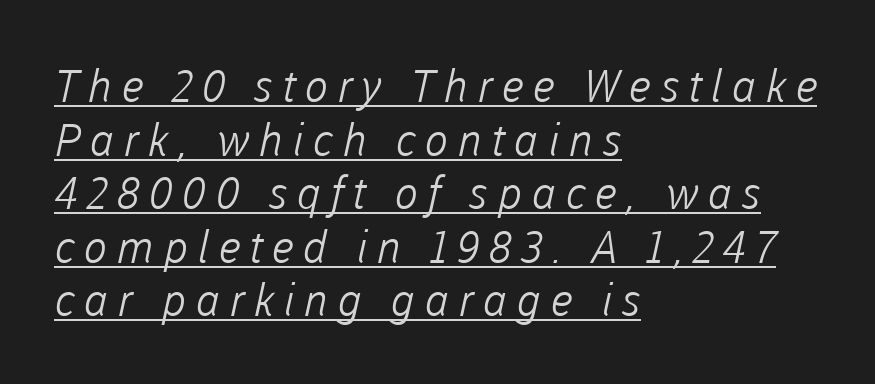
The gaps between neighbouring characters are conspicuously large. Leftover space on each line is placed entirely after the last word. Note the varied advance widths — an 'i' is clearly narrower than an 'm'. Check where the strokes stop: nothing finishes them off — pure sans. Each line of the rendering has a horizontal stroke beneath the glyphs. Letters have the restrained weight of plain body copy at most.
